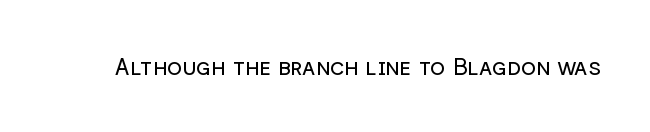
Q: Is the text bold? A: No.
Q: Is the text italic (slanted)? A: No, it is upright.
Q: Is the text underlined? A: No.
Q: Is the spacing between letters normal or unusually wide? A: Normal.
